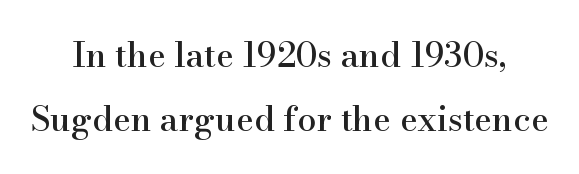
The image shows 34 px serif type, upright; set line spacing 1.89x, normal letter spacing, not underlined; high stroke contrast and a small x-height.
